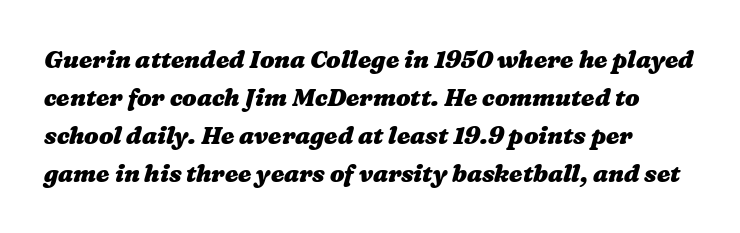
Does the weight exceed regular? Yes, all the way to bold. The specimen omits any rule beneath the text block's lines. The lines sit at an ordinary, default distance from one another. The gaps between neighbouring characters are ordinary and unremarkable.
